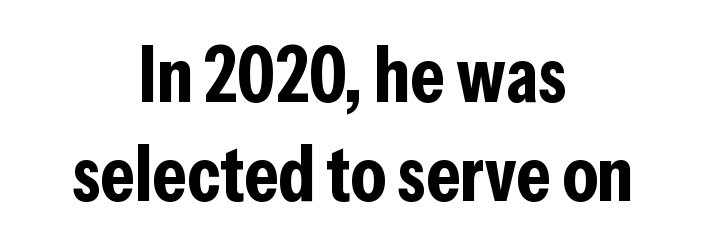
The image shows 78 px bold, condensed sans-serif type, upright; set centered, normal line spacing (1.27x), normal letter spacing, not underlined; low stroke contrast and a medium x-height.
